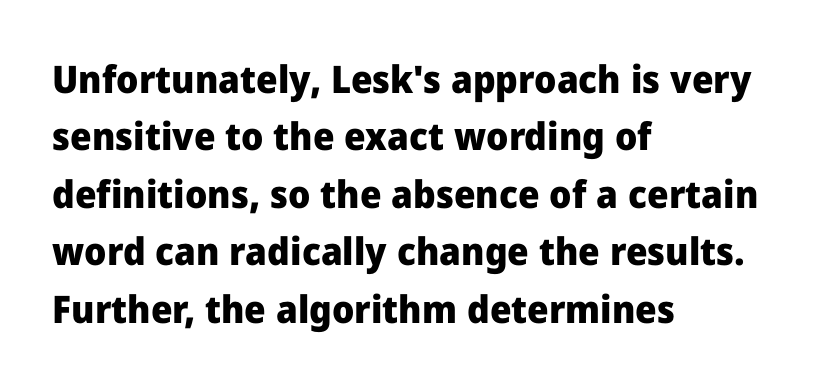
Serifs: no, the terminals of the letterforms are clean. This sample has the flowing, uneven cadence of proportional lettering. Italic: no, the glyphs are upright roman. A clean baseline with only descenders dipping below it. There is no visible air inserted between adjacent glyphs. Interline gaps are of average width in this sample.
